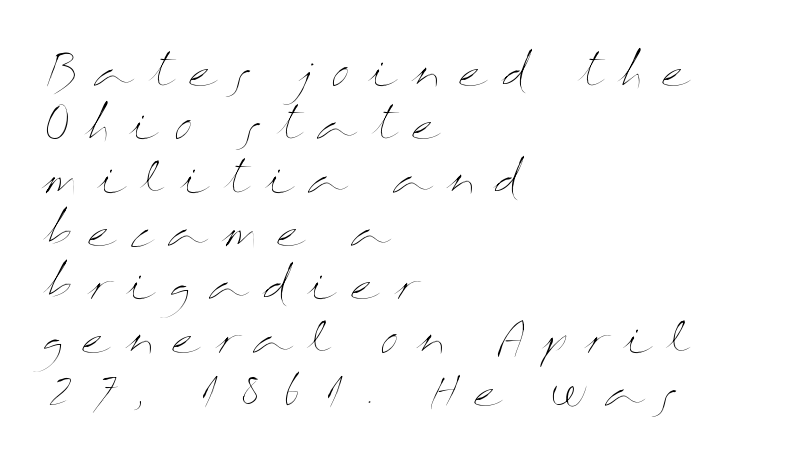
Q: Is the text bold? A: No.
Q: Is the text italic (slanted)? A: Yes.
Q: Is the text underlined? A: No.
Q: How is the paragraph aligned? A: Left-aligned.
Q: Is the spacing between letters normal or unusually wide? A: Unusually wide.
Q: Width (condensed, normal, or wide)? A: Wide.
Q: Stroke contrast? A: Medium.
Q: x-height? A: Medium.
Q: Monospaced? A: No.
